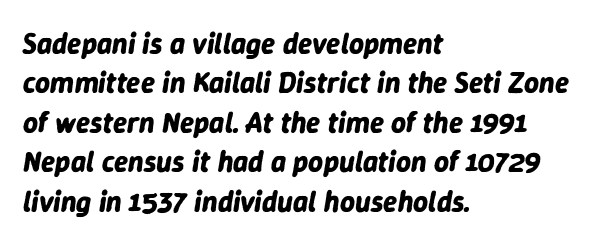
The image shows 29 px bold type, italic (leaning right); set left-aligned, normal line spacing (1.36x), normal letter spacing, not underlined; low stroke contrast and a medium x-height.
